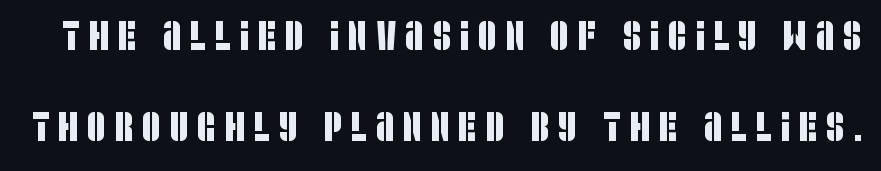
{"serif": "no", "width": "condensed", "stroke_contrast": "low", "x_height": "large", "monospaced": "no", "underline": "no", "line_spacing": "loose", "line_spacing_ratio": 2.21, "letter_spacing": "wide", "letter_spacing_em": 0.21, "glyph_px": 41}
